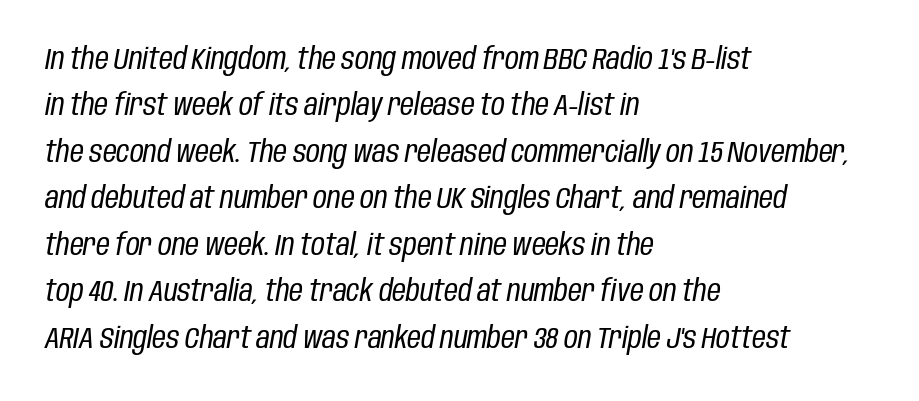
{"italic": "yes", "lean": "right", "slant_degrees": 10, "bold": "no", "weight": "regular", "width": "condensed", "stroke_contrast": "low", "x_height": "large", "monospaced": "no", "underline": "no", "align": "left", "line_spacing": "normal", "line_spacing_ratio": 1.55, "letter_spacing": "normal", "letter_spacing_em": 0.0, "glyph_px": 30}
